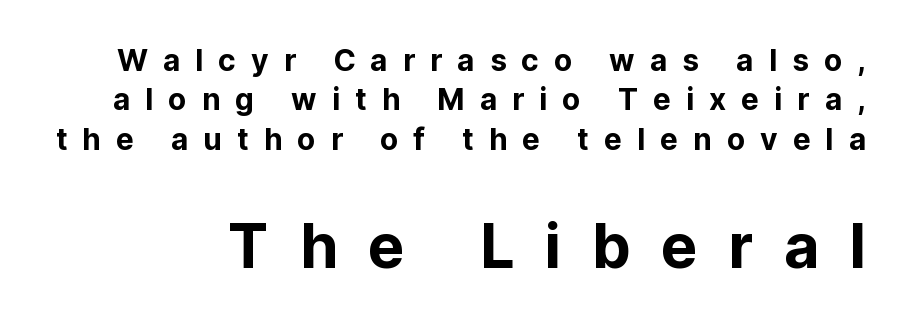
The image shows 61 px sans-serif type, upright; set normal line spacing (1.31x), unusually wide letter spacing (+0.5 em), not underlined; the second (bottom) block is 2.03x larger; low stroke contrast and a medium x-height.
